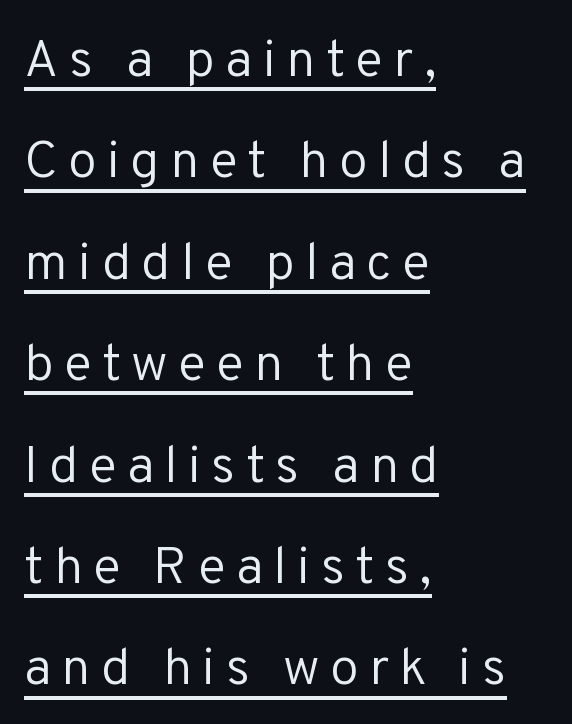
{"serif": "no", "italic": "no", "bold": "no", "weight": "regular", "width": "normal", "stroke_contrast": "low", "x_height": "medium", "monospaced": "no", "underline": "yes", "align": "left", "line_spacing": "loose", "line_spacing_ratio": 1.95, "letter_spacing": "wide", "letter_spacing_em": 0.2, "glyph_px": 52}
